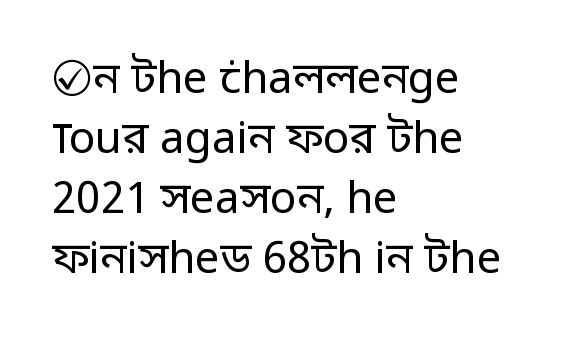
The image shows 44 px regular-weight sans-serif type, upright; set left-aligned, normal line spacing (1.36x), normal letter spacing, not underlined; low stroke contrast and a medium x-height.
